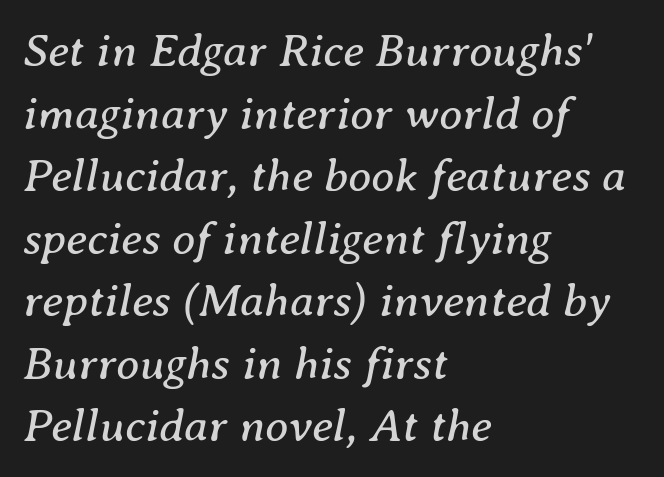
Vertical spacing — default. Honestly, the letter spacing is just normal — you wouldn't notice it. Character widths vary here, with narrow letters taking less room than wide ones. Does the copy run flush right? No — it runs flush left. The letters carry serifs — small finishing strokes at the ends of their stems. Each row of text sits above clean, open space.
